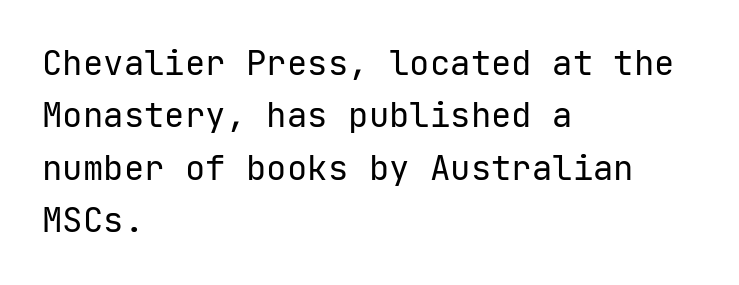
Each row of text sits above clean, open space. The typeface chosen for these lines omits serifs. The weight tops out at a normal text grade. Do the characters align in a grid? Yes, the font is monospaced.
